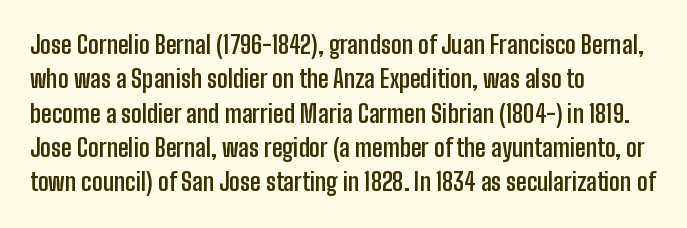
The passage shown is emphatically bold. The space directly below the letters is spotless. Italic? Not at all — the glyphs are vertical. The block of text has a typical density, with ordinary space between rows.
